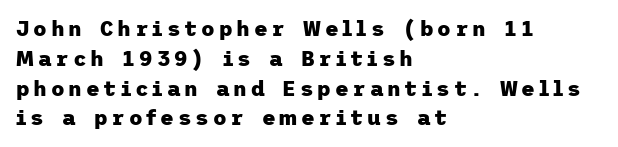
The image shows 21 px bold type, upright; set left-aligned, normal line spacing (1.42x), not underlined.
